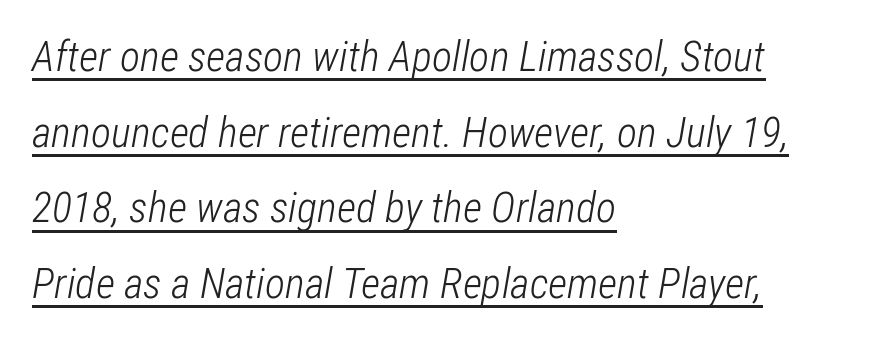
Weight: in the light-to-regular range. Posture: slanted. Here the designer chose a conventional face with non-uniform glyph widths. Honestly, the underline is the first thing you notice here. Spacing between characters is what you'd get straight out of the box.
